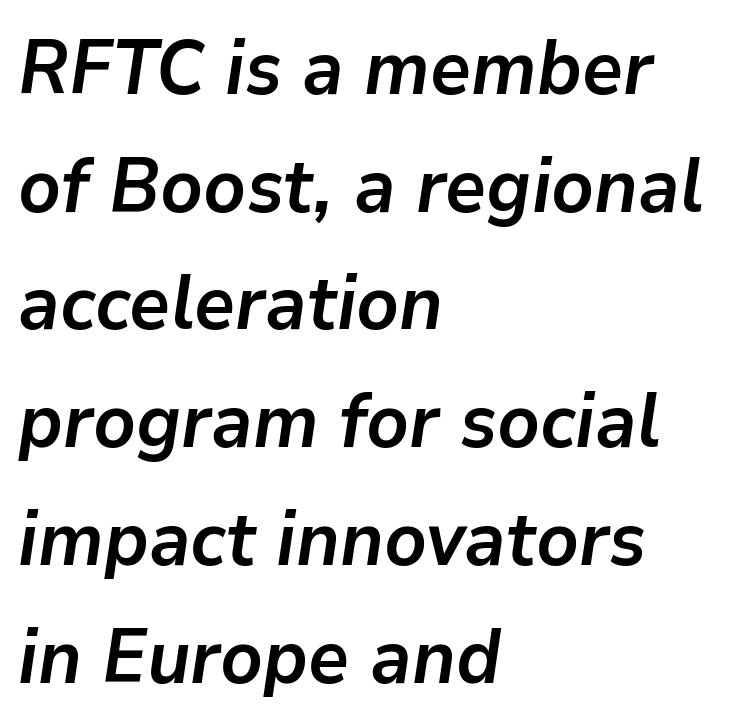
Q: Is the text bold? A: Yes.
Q: Is the text italic (slanted)? A: Yes, it leans right by about 9 degrees.
Q: Is the text underlined? A: No.
Q: How is the paragraph aligned? A: Left-aligned.
Q: Is the spacing between letters normal or unusually wide? A: Normal.
Q: Is the spacing between lines tight, normal or loose? A: Normal.
Q: Width (condensed, normal, or wide)? A: Normal.
Q: Stroke contrast? A: Low.
Q: x-height? A: Medium.
Q: Monospaced? A: No.
